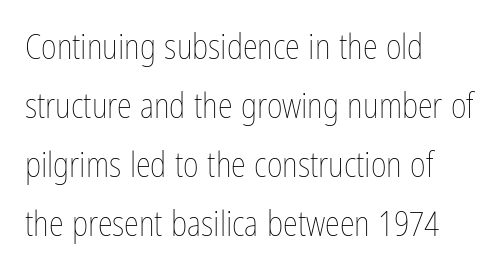
Between one letter and the next there's only the usual sliver of space. Vertical strokes here are truly vertical. The space beneath each line is pristine and unruled. Proportional: the letters do not fall into vertical columns.
